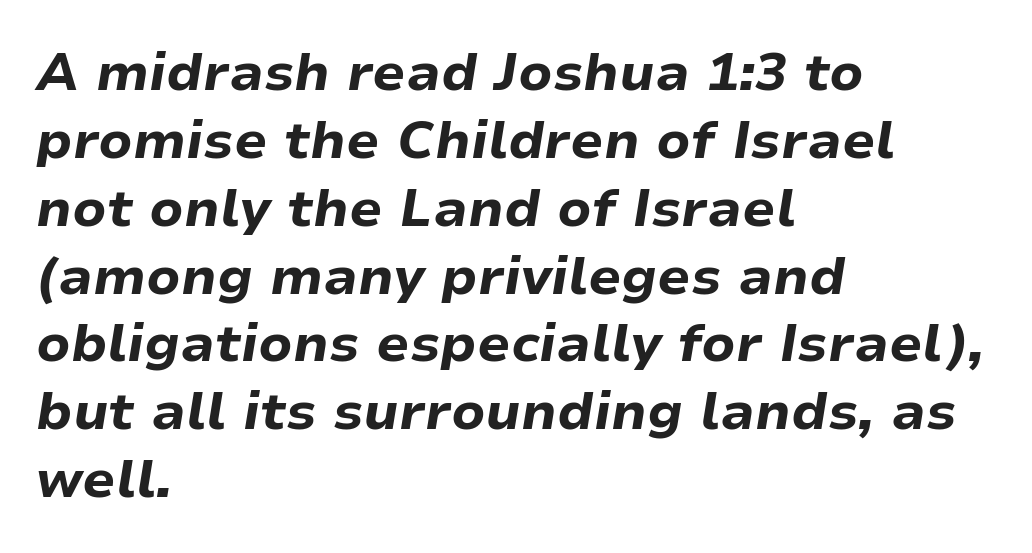
{"italic": "yes", "lean": "right", "slant_degrees": 9, "bold": "yes", "weight": "bold", "width": "normal", "stroke_contrast": "low", "x_height": "medium", "monospaced": "no", "underline": "no", "align": "left", "line_spacing": "normal", "line_spacing_ratio": 1.28, "letter_spacing": "normal", "letter_spacing_em": 0.0, "glyph_px": 53}
